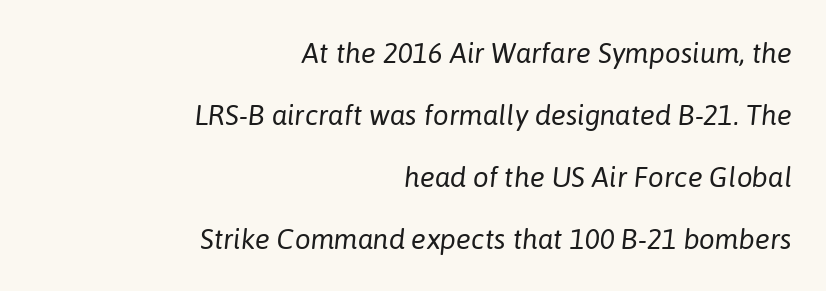
The image shows 28 px regular-weight type, italic (leaning right); set right-aligned, loose line spacing (2.22x), normal letter spacing, not underlined; low stroke contrast and a medium x-height.
